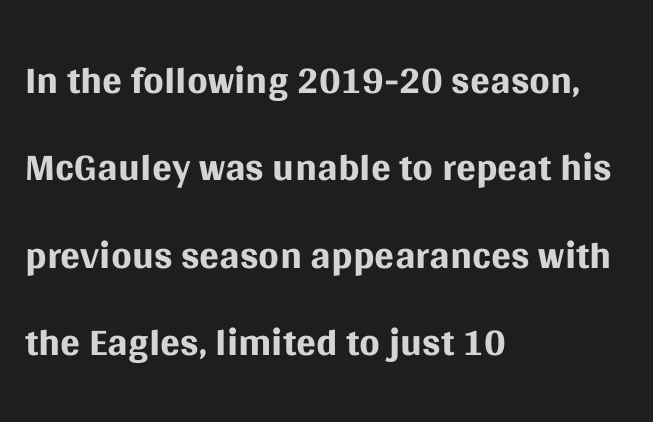
Type without underlining. No extra tracking has been applied to these lines. Do the characters align in a grid? No, the font is proportional. Line beginnings align vertically; line endings do not.
